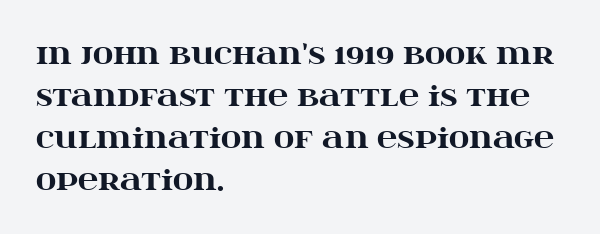
Q: Is the text bold? A: Yes.
Q: Is the text italic (slanted)? A: No, it is upright.
Q: Is the typeface a serif or a sans-serif typeface? A: Serif.
Q: Is the text underlined? A: No.
Q: How is the paragraph aligned? A: Left-aligned.
Q: Is the spacing between letters normal or unusually wide? A: Normal.
Q: Is the spacing between lines tight, normal or loose? A: Normal.
Q: Width (condensed, normal, or wide)? A: Wide.
Q: Stroke contrast? A: High.
Q: x-height? A: Large.
Q: Monospaced? A: No.
